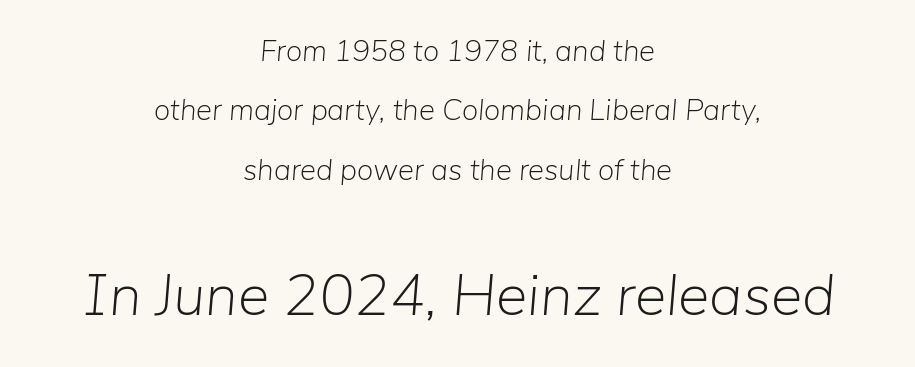
You could not count columns in this text — the font is proportionally spaced. No letter is thick-stroked: the sample isn't bold. The space directly below the letters is spotless. Widely set lines give the paragraph a tall, airy silhouette. The lettering tilts uniformly, giving the passage an italic look. How are the letters spaced? Ordinarily, with no added tracking.
